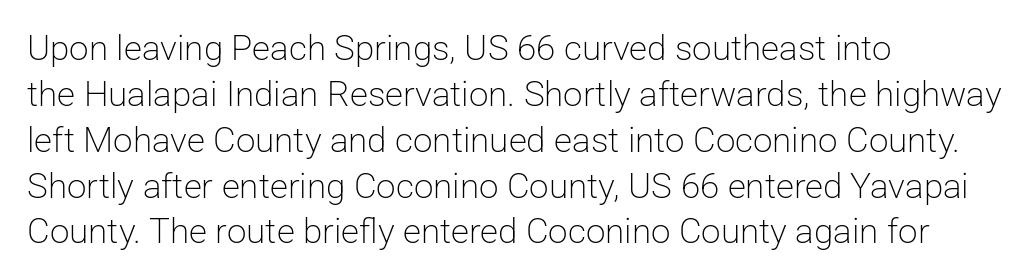
The image shows 35 px light sans-serif type, upright; set left-aligned, normal line spacing (1.31x), normal letter spacing, not underlined; low stroke contrast and a medium x-height.
